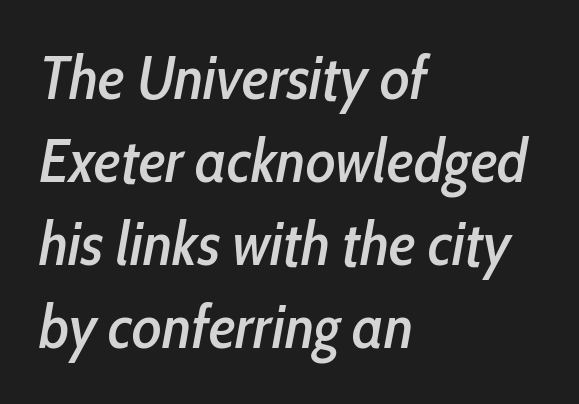
The image shows 62 px condensed type, italic (leaning right); set left-aligned, normal line spacing (1.34x), normal letter spacing, not underlined; low stroke contrast and a medium x-height.
